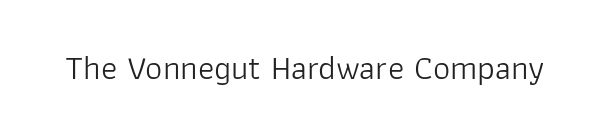
Letters have the restrained weight of plain body copy at most. This sample uses an upright cut, with every glyph sitting square on the baseline. Default kerning and tracking; the words read as compact shapes. The gap between lines stays unmarked.
